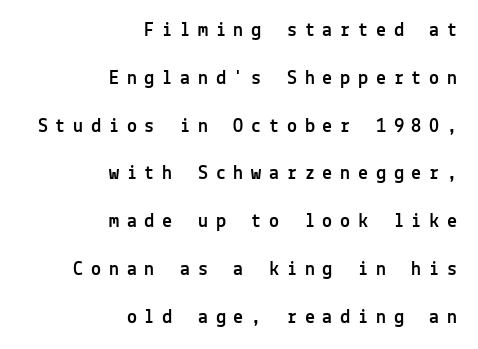
The image shows 20 px text type, upright; set right-aligned, loose line spacing (2.39x), unusually wide letter spacing (+0.39 em), not underlined.
